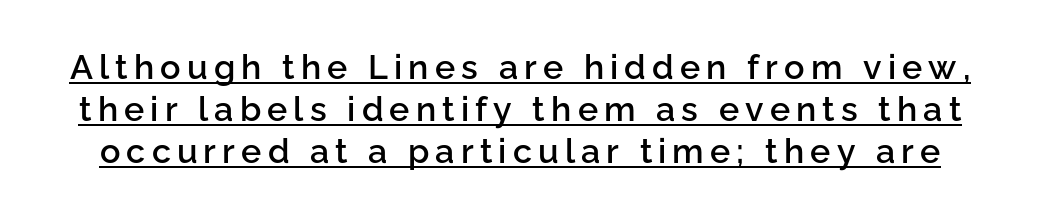
Q: Is the text bold? A: Semi-bold.
Q: Is the text italic (slanted)? A: No, it is upright.
Q: Is the typeface a serif or a sans-serif typeface? A: Sans-serif.
Q: Is the text underlined? A: Yes.
Q: Width (condensed, normal, or wide)? A: Normal.
Q: Stroke contrast? A: Low.
Q: x-height? A: Medium.
Q: Monospaced? A: No.
